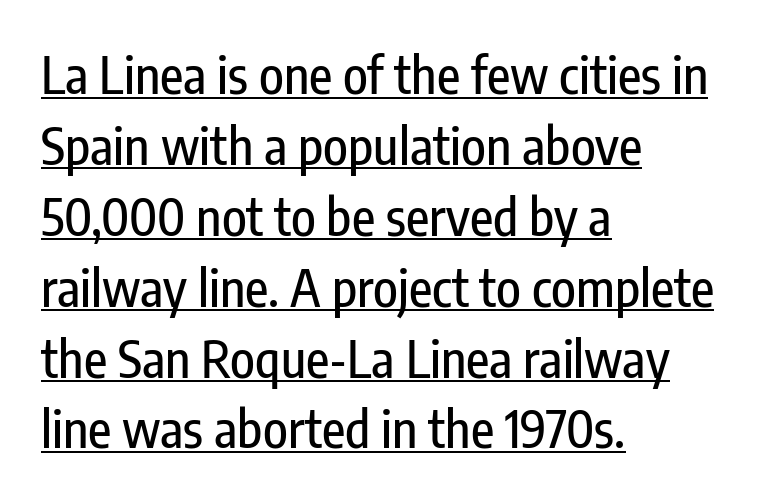
To sum up the face: it is a sans, with no serifs. The face used here is proportionally spaced, like ordinary book or web type. Glyph-to-glyph distance matches everyday printed text. The lettering is marked with a stroke running underneath it. Horizontal alignment here is leftward, the default for most running prose. Tall strokes in this sample are plumb rather than angled.
